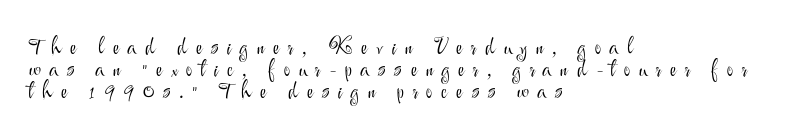
Q: Is the text bold? A: No.
Q: Is the text underlined? A: No.
Q: How is the paragraph aligned? A: Left-aligned.
Q: Is the spacing between letters normal or unusually wide? A: Unusually wide.
Q: Is the spacing between lines tight, normal or loose? A: Tight.
